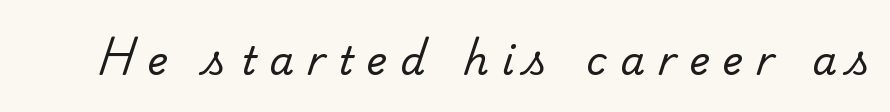
The image shows 39 px regular-weight serif type; set unusually wide letter spacing (+0.34 em), not underlined; low stroke contrast and a small x-height.
